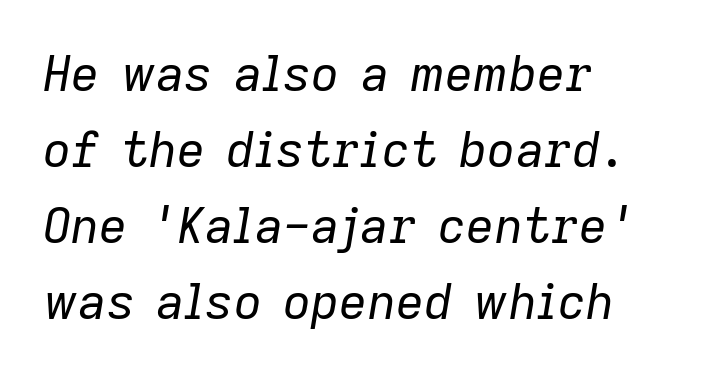
The image shows 49 px regular-weight type, italic (leaning right); set left-aligned, normal line spacing (1.55x), normal letter spacing, not underlined; low stroke contrast and a medium x-height.
